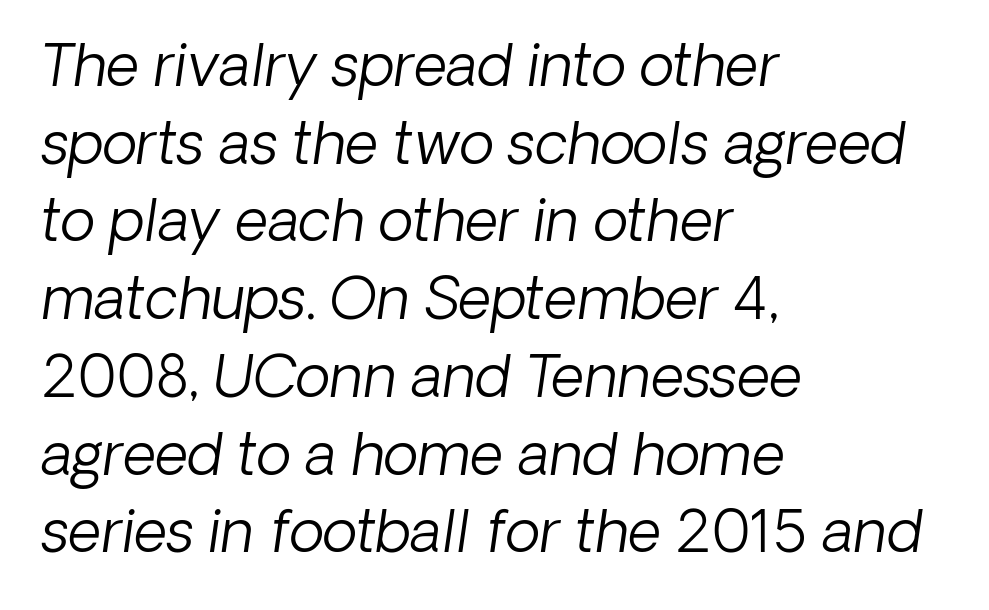
The passage shown is typed in a proportional face where columns would drift. Summary of weight: not heavy and not bold. No word sits above an underline. Characters follow at the spacing the type designer built in. Style check: oblique.
